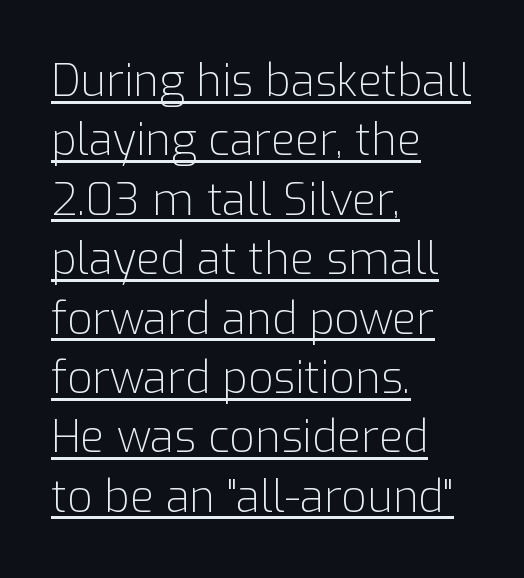
The image shows 44 px light sans-serif type, upright; set left-aligned, normal line spacing (1.35x), normal letter spacing, underlined; low stroke contrast and a medium x-height.
